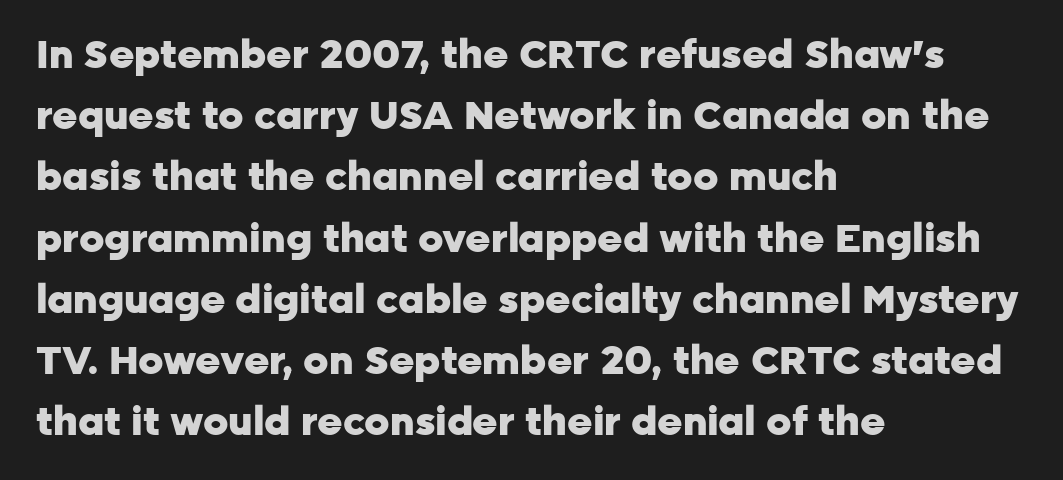
The image shows 39 px heavy sans-serif type, upright; set left-aligned, normal line spacing (1.57x), normal letter spacing, not underlined; low stroke contrast and a medium x-height.
